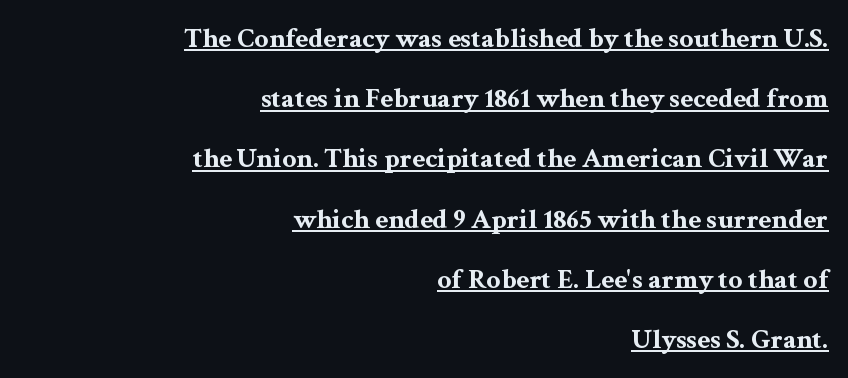
A typographer would call this underscored text. A typesetter would call this leading open, well beyond the default. Looks like regular typesetting: each glyph gets only the width it needs. The font is running at its bold setting. A typesetter would mark this as roman, not italic.
